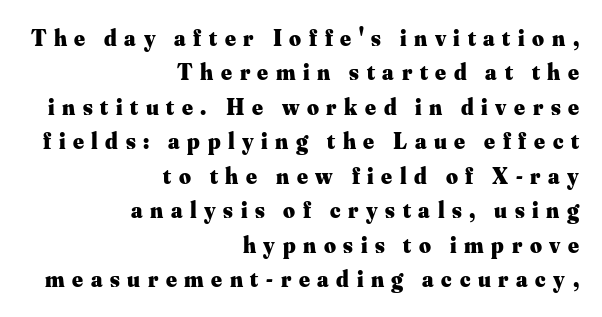
Which margin do the lines hug? The right one — the left edge is uneven. Is the type bold? Yes — the strokes are clearly thick and heavy. Style check: upright. The space directly below the letters is spotless. These lines have a slow, spaced-out rhythm from letter to letter. Honestly, the row spacing looks completely unremarkable.
